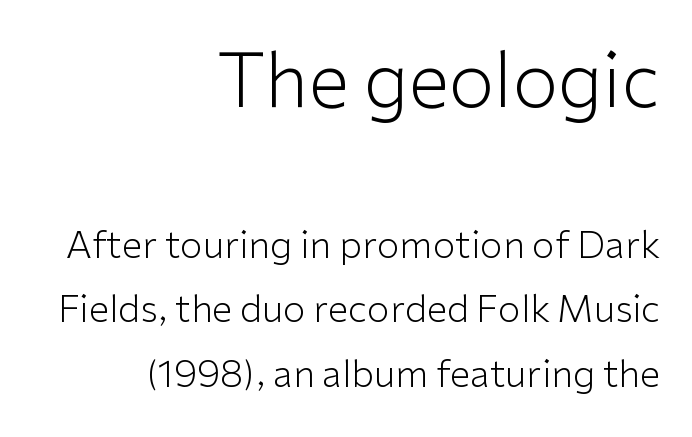
The image shows 74 px light sans-serif type, upright; set right-aligned, line spacing 1.74x, normal letter spacing, not underlined; the first (top) block is 2.0x larger; low stroke contrast and a medium x-height.
